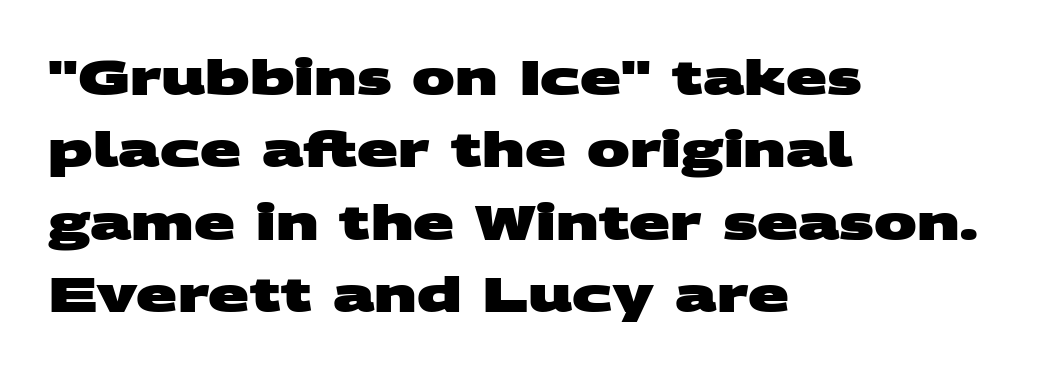
The image shows 48 px heavy, wide sans-serif type; set left-aligned, normal line spacing (1.51x), normal letter spacing, not underlined; medium stroke contrast and a large x-height.
